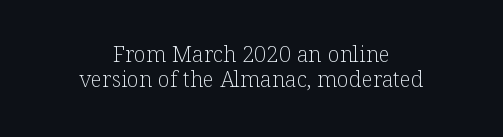
Glance below the letters and you will spot only blank space. The horizontal fit of the characters is conventional and even. Compared with a flush-left layout, this one balances lines on the center instead. One glance says dense: line gaps are narrower than usual. The cut favours lightness, reaching ordinary text weight at its darkest. The letters stand upright; this is a roman face.
